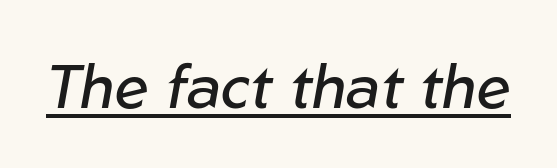
The image shows 62 px regular-weight type, italic (leaning right); set normal letter spacing, underlined; low stroke contrast and a medium x-height.
